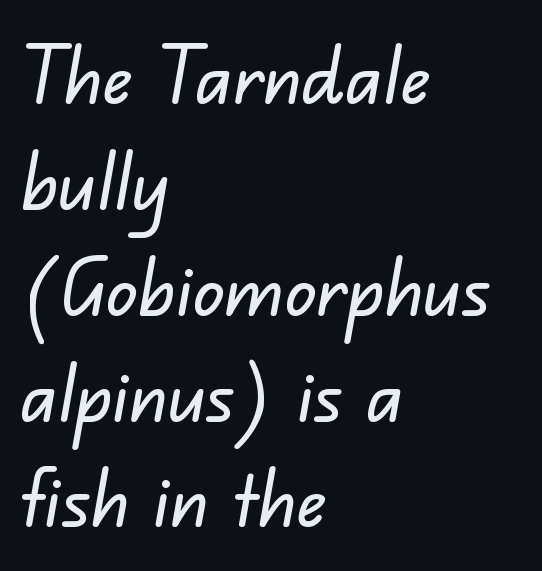
Q: Is the typeface a serif or a sans-serif typeface? A: Sans-serif.
Q: Is the text underlined? A: No.
Q: How is the paragraph aligned? A: Left-aligned.
Q: Is the spacing between letters normal or unusually wide? A: Normal.
Q: Is the spacing between lines tight, normal or loose? A: Normal.
Q: Width (condensed, normal, or wide)? A: Normal.
Q: Stroke contrast? A: Low.
Q: x-height? A: Small.
Q: Monospaced? A: No.
